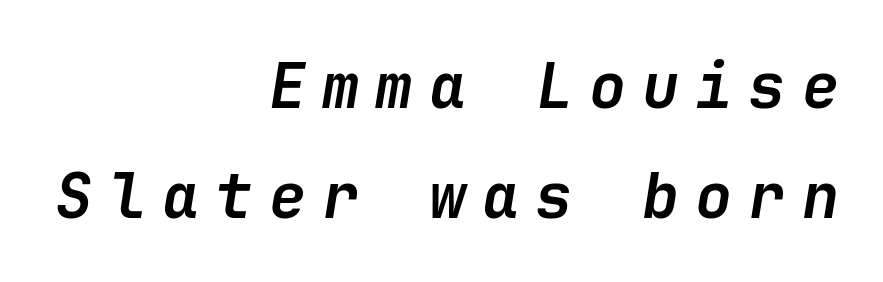
{"italic": "yes", "lean": "right", "slant_degrees": 9, "bold": "yes", "weight": "semibold", "width": "normal", "stroke_contrast": "low", "x_height": "medium", "underline": "no", "align": "right", "line_spacing_ratio": 1.78, "letter_spacing": "wide", "letter_spacing_em": 0.26, "glyph_px": 62}
